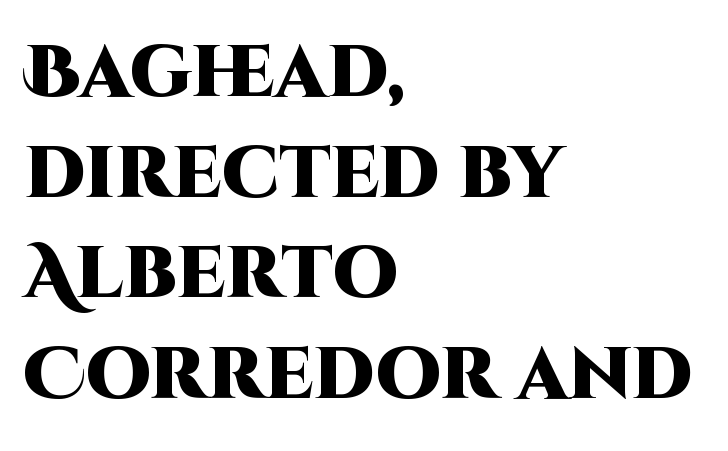
The image shows 73 px heavy sans-serif type, upright; set left-aligned, normal line spacing (1.38x), normal letter spacing, not underlined; high stroke contrast and a large x-height.
